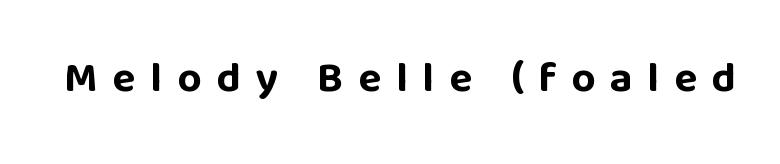
{"serif": "no", "italic": "no", "bold": "yes", "weight": "bold", "width": "normal", "stroke_contrast": "low", "x_height": "large", "monospaced": "no", "underline": "no", "letter_spacing": "wide", "letter_spacing_em": 0.34, "glyph_px": 43}
